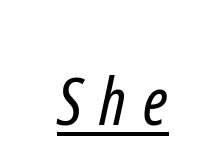
Q: Is the text bold? A: No.
Q: Is the typeface a serif or a sans-serif typeface? A: Sans-serif.
Q: Is the text underlined? A: Yes.
Q: Is the spacing between letters normal or unusually wide? A: Unusually wide.
Q: Width (condensed, normal, or wide)? A: Condensed.
Q: Stroke contrast? A: Low.
Q: x-height? A: Medium.
Q: Monospaced? A: No.
